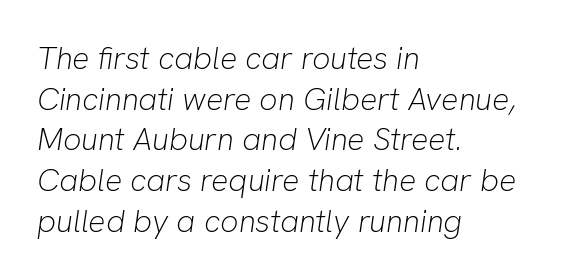
Q: Is the text bold? A: No.
Q: Is the text italic (slanted)? A: Yes, it leans right by about 8 degrees.
Q: Is the text underlined? A: No.
Q: How is the paragraph aligned? A: Left-aligned.
Q: Is the spacing between letters normal or unusually wide? A: Normal.
Q: Is the spacing between lines tight, normal or loose? A: Normal.
Q: Width (condensed, normal, or wide)? A: Normal.
Q: Stroke contrast? A: Low.
Q: x-height? A: Medium.
Q: Monospaced? A: No.
